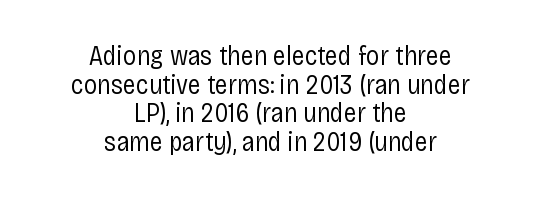
Plain, unruled lines of type. Heft: none added — not bold. Does the lettering tilt? It doesn't — this is upright. Each line is balanced around a shared central axis. The passage shown has conventional tracking throughout. The lines are packed closely together with very little leading.
